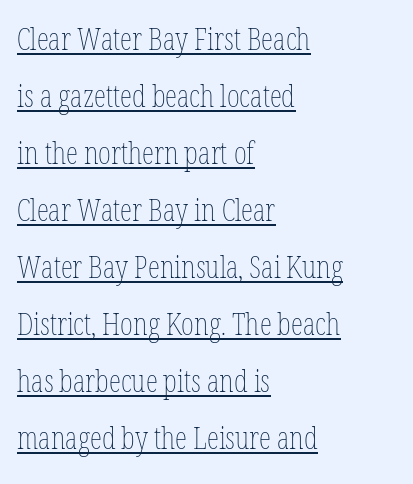
Somebody hit Ctrl+U on this one — the words are underlined. Is the stroke heavy? The answer is a plain regular-or-lighter. Italic: no, the glyphs are upright roman. This sample has the flowing, uneven cadence of proportional lettering. A student would call this left alignment; a typographer would say flush left, rag right.
